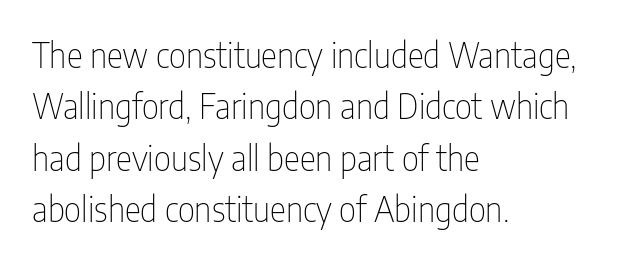
The rendering uses natural spacing where letterforms have individual widths. Nobody drew a line under any word here. The ragged edge is on the right, which tells us the setting is flush left. This sample uses an upright cut, with every glyph sitting square on the baseline. Is the stroke heavy? The answer is a plain regular-or-lighter. The letters sit at their default tracking, neither squeezed nor spread.
